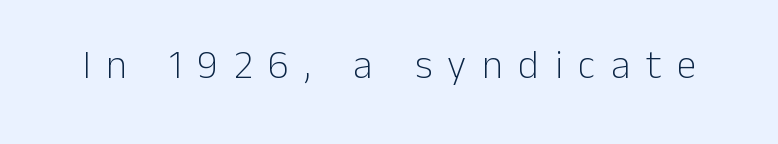
The image shows 40 px light sans-serif type, upright; set unusually wide letter spacing (+0.39 em), not underlined; low stroke contrast and a medium x-height.
